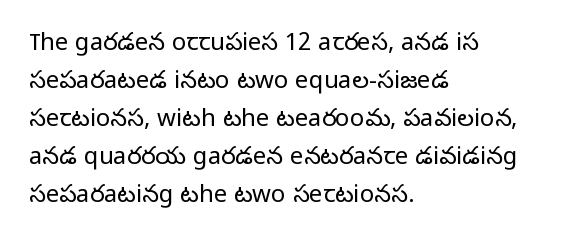
Caption: standard tracking, unaltered. How would I describe the line gaps? Plain and ordinary. Notice how the stems are strictly vertical — no italics here. The typeface has the unassuming heft of standard copy or less. The lines are quadded left.
